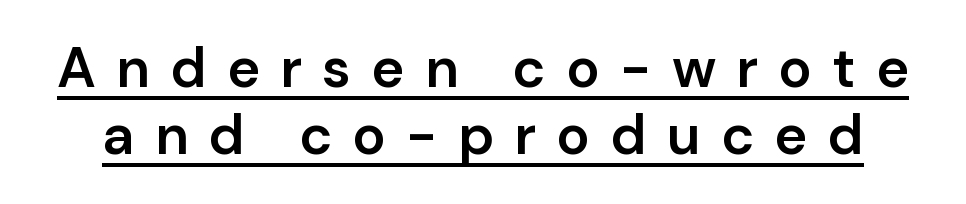
{"serif": "no", "italic": "no", "bold": "semi", "weight": "semibold", "width": "normal", "stroke_contrast": "low", "x_height": "medium", "monospaced": "no", "underline": "yes", "line_spacing_ratio": 1.2, "letter_spacing": "wide", "letter_spacing_em": 0.36, "glyph_px": 56}
